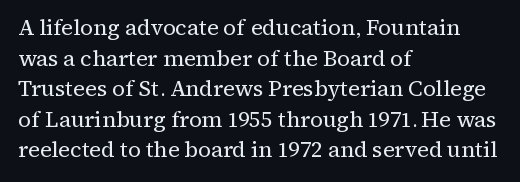
Here the glyphs are tracked normally, forming tight word shapes. This sample keeps an unexceptional amount of space between lines. Every character sits straight up, as roman type does. Each stroke keeps to a modest, everyday thickness or less. This rendering uses left alignment, leaving the right contour irregular. Descenders are the only things crossing below the line.
